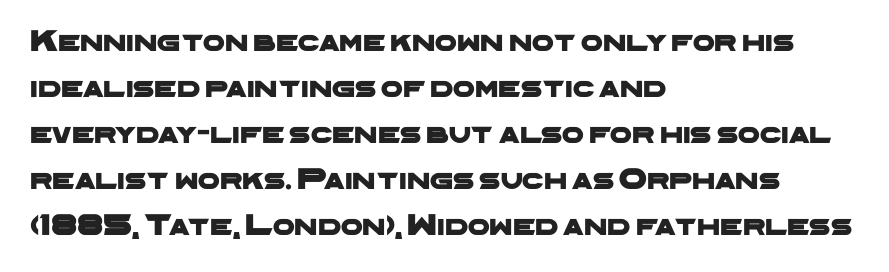
Spacing verdict: proportional, widths tailored to each character. The space between consecutive lines is moderate. Serifs: no, the terminals of the letterforms are clean. This rendering features lettering with no underline. One-word summary of the alignment: left. This sample uses plain, unmodified letter spacing.
